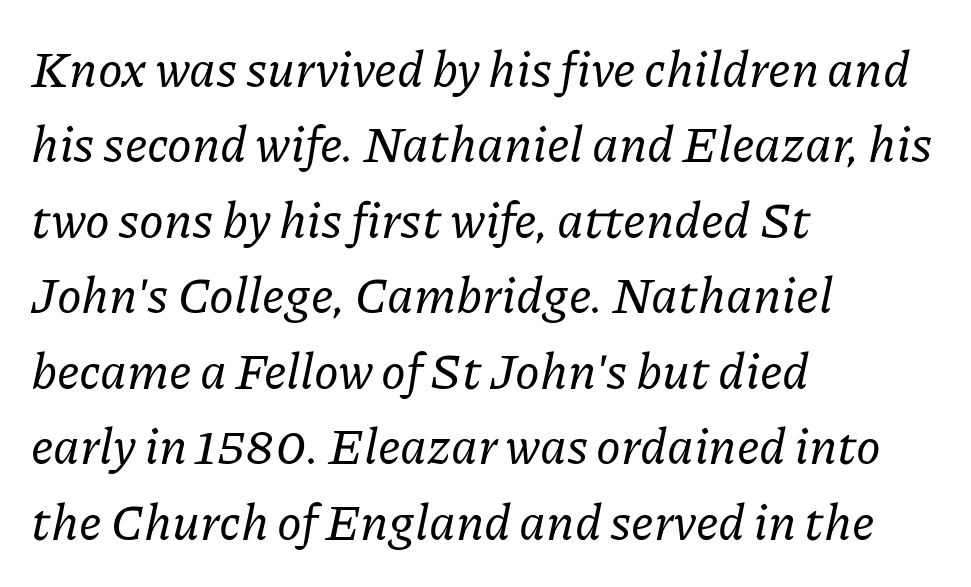
The image shows 50 px serif type, italic (leaning right); set left-aligned, normal line spacing (1.51x), normal letter spacing, not underlined; low stroke contrast and a medium x-height.
